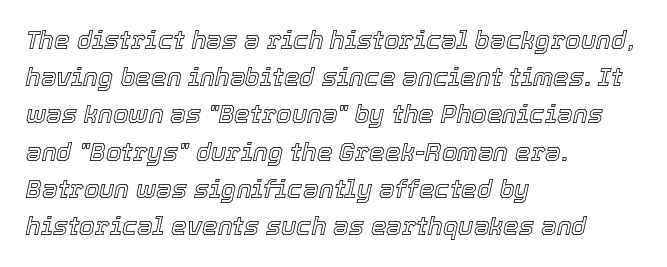
Slant detected: the letters are inclined. The zone under the glyphs is completely vacant. Typeset ragged right — the left edge is the straight one. Compared with typical body copy, the letter spacing here is the same.
